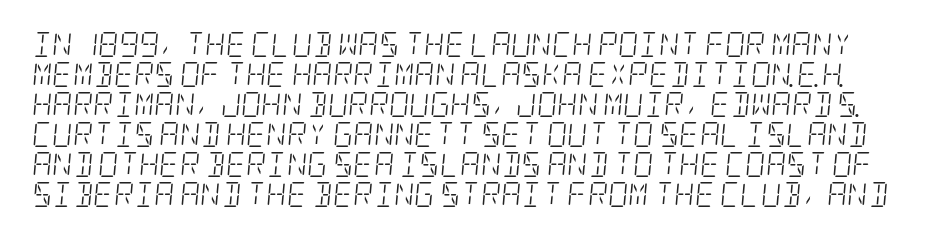
This rendering features lettering with no underline. No letter is thick-stroked: the sample isn't bold. Tracking value appears to be zero — textbook default spacing. The face used here has a pronounced slope to its letters.
